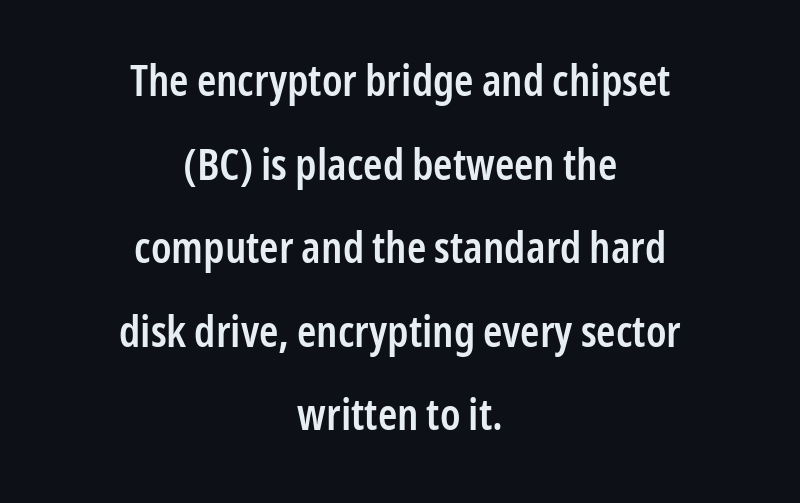
{"serif": "no", "italic": "no", "bold": "semi", "weight": "semibold", "width": "condensed", "stroke_contrast": "low", "x_height": "medium", "monospaced": "no", "underline": "no", "align": "center", "line_spacing": "loose", "line_spacing_ratio": 1.9, "letter_spacing": "normal", "letter_spacing_em": 0.0, "glyph_px": 44}
